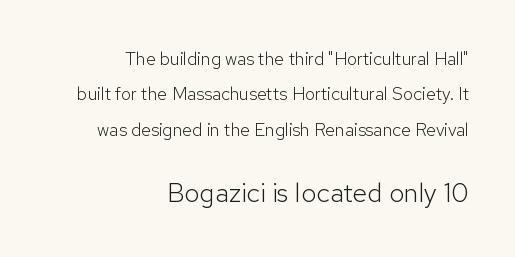
The image shows 27 px text type, upright; set right-aligned, loose line spacing (1.97x), normal letter spacing, not underlined; the second (bottom) block is 1.5x larger.
